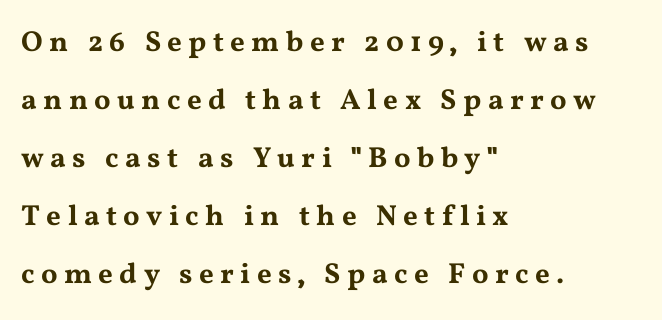
In terms of letterspacing, this is a distinctly airy, spread setting. The words here are not underlined. Does the lettering tilt? It doesn't — this is upright. Casual observation: everything's shoved over to the left. The letters advance in unequal steps, a hallmark of proportional type. Vertical spacing — loose.
